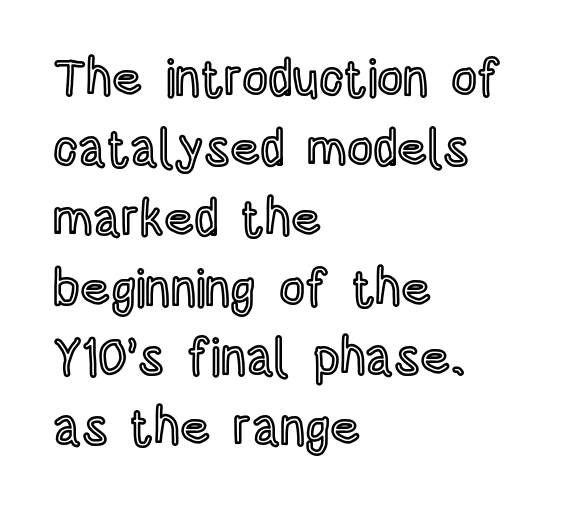
{"italic": "no", "width": "condensed", "x_height": "large", "monospaced": "no", "underline": "no", "align": "left", "line_spacing": "normal", "line_spacing_ratio": 1.37, "letter_spacing": "normal", "letter_spacing_em": 0.0, "glyph_px": 51}
